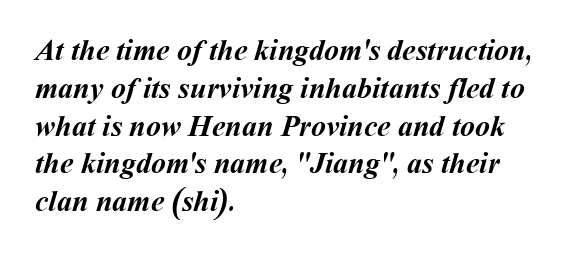
{"bold": "yes", "weight": "semibold", "width": "normal", "stroke_contrast": "medium", "x_height": "medium", "monospaced": "no", "underline": "no", "align": "left", "line_spacing": "normal", "line_spacing_ratio": 1.26, "letter_spacing": "normal", "letter_spacing_em": 0.0, "glyph_px": 30}
